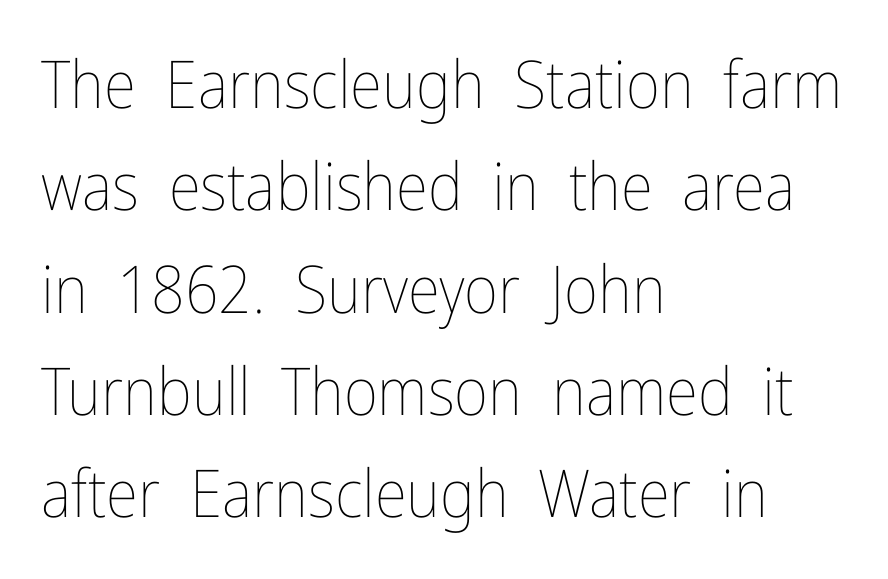
Q: Is the text bold? A: No.
Q: Is the text italic (slanted)? A: No, it is upright.
Q: Is the text underlined? A: No.
Q: How is the paragraph aligned? A: Left-aligned.
Q: Is the spacing between letters normal or unusually wide? A: Normal.
Q: Is the spacing between lines tight, normal or loose? A: Normal.
Q: Width (condensed, normal, or wide)? A: Condensed.
Q: Stroke contrast? A: Low.
Q: x-height? A: Medium.
Q: Monospaced? A: No.
